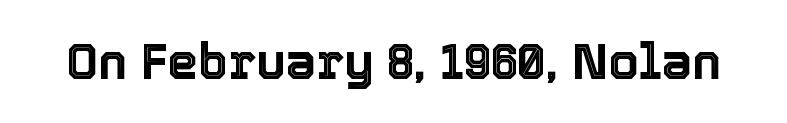
Q: Is the text italic (slanted)? A: No, it is upright.
Q: Is the text underlined? A: No.
Q: Is the spacing between letters normal or unusually wide? A: Normal.
Q: Width (condensed, normal, or wide)? A: Normal.
Q: x-height? A: Medium.
Q: Monospaced? A: No.
